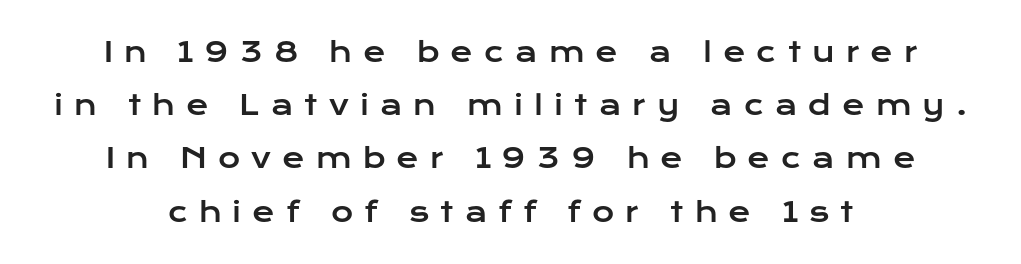
The image shows 27 px text type, upright; set centered, loose line spacing (1.97x), unusually wide letter spacing (+0.41 em), not underlined.
